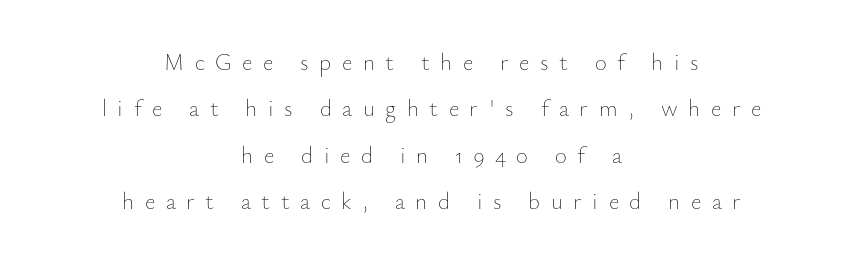
Designer's note — italics off, roman on. Display-style spreading of the glyphs; the letterfit is very open. The baseline area is clear. The typeface has the unassuming heft of standard copy or less. Airy leading.
